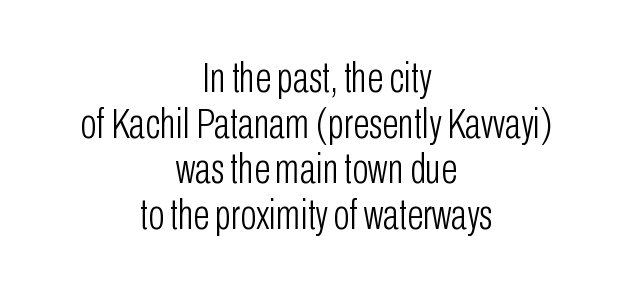
Q: Is the text bold? A: No.
Q: Is the text italic (slanted)? A: No, it is upright.
Q: Is the typeface a serif or a sans-serif typeface? A: Sans-serif.
Q: Is the text underlined? A: No.
Q: How is the paragraph aligned? A: Centered.
Q: Is the spacing between letters normal or unusually wide? A: Normal.
Q: Is the spacing between lines tight, normal or loose? A: Tight.
Q: Width (condensed, normal, or wide)? A: Condensed.
Q: Stroke contrast? A: Low.
Q: x-height? A: Medium.
Q: Monospaced? A: No.
